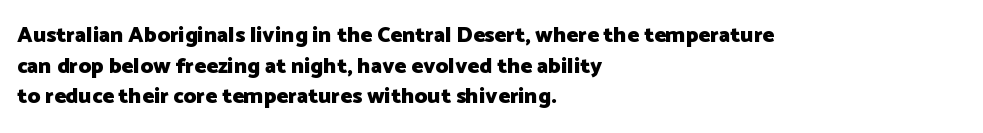
The image shows 22 px bold type, upright; set left-aligned, normal line spacing (1.39x), normal letter spacing, not underlined.
